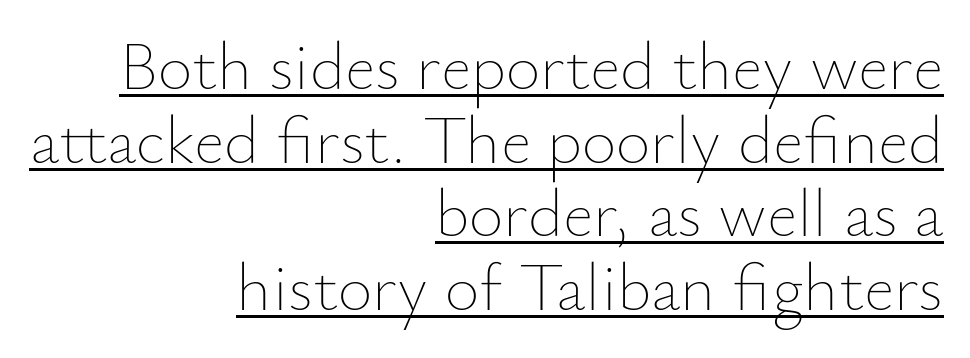
The image shows 67 px thin type, upright; set right-aligned, tight line spacing (1.1x), normal letter spacing, underlined; low stroke contrast and a small x-height.
